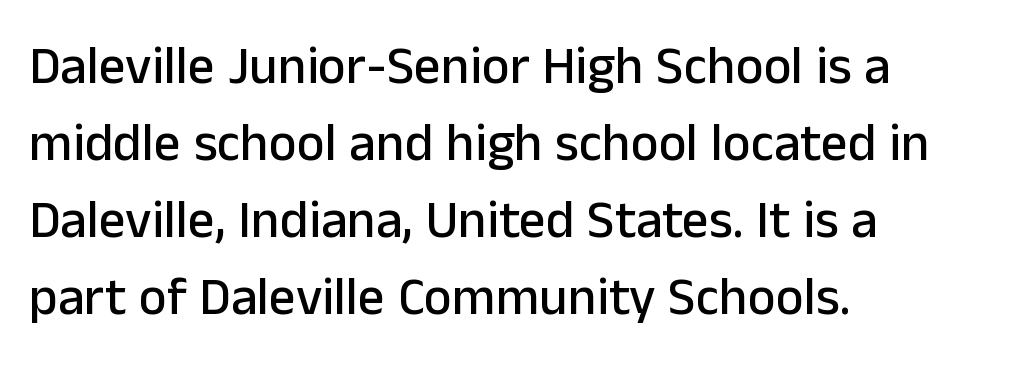
The image shows 53 px sans-serif type, upright; set left-aligned, normal line spacing (1.45x), normal letter spacing, not underlined; low stroke contrast and a medium x-height.
